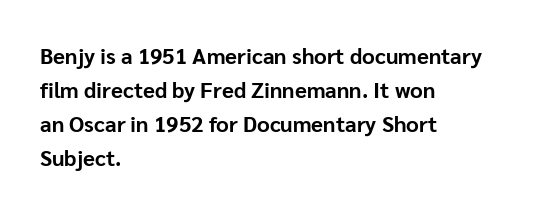
Q: Is the text bold? A: Yes.
Q: Is the text italic (slanted)? A: No, it is upright.
Q: Is the text underlined? A: No.
Q: How is the paragraph aligned? A: Left-aligned.
Q: Is the spacing between letters normal or unusually wide? A: Normal.
Q: Is the spacing between lines tight, normal or loose? A: Normal.
